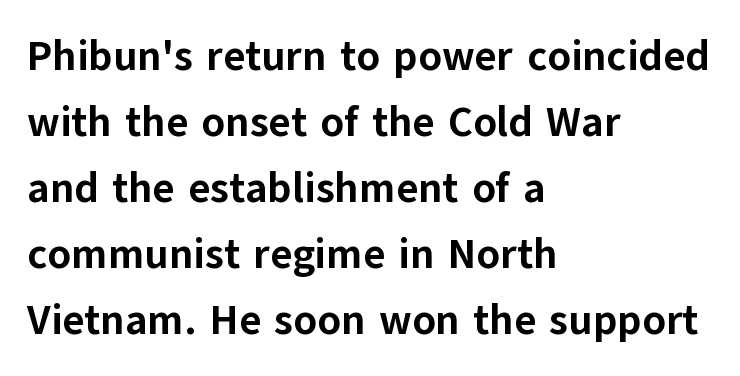
Q: Is the text bold? A: Yes.
Q: Is the text italic (slanted)? A: No, it is upright.
Q: Is the typeface a serif or a sans-serif typeface? A: Sans-serif.
Q: Is the text underlined? A: No.
Q: How is the paragraph aligned? A: Left-aligned.
Q: Is the spacing between letters normal or unusually wide? A: Normal.
Q: Is the spacing between lines tight, normal or loose? A: Normal.
Q: Width (condensed, normal, or wide)? A: Normal.
Q: Stroke contrast? A: Low.
Q: x-height? A: Medium.
Q: Monospaced? A: No.
